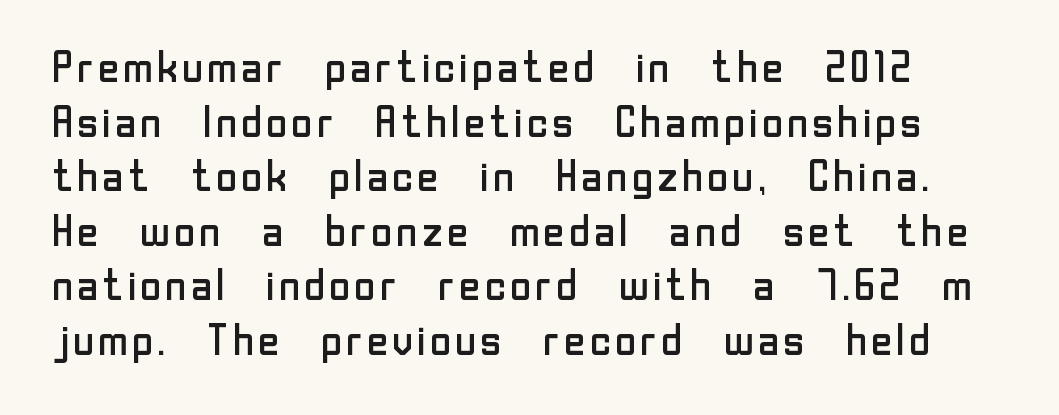
The vertical gap from one line to the next is medium. Default kerning and tracking; the words read as compact shapes. Beneath every word, the page is bare. Here the designer chose a conventional face with non-uniform glyph widths. Weight: regular or lighter.
